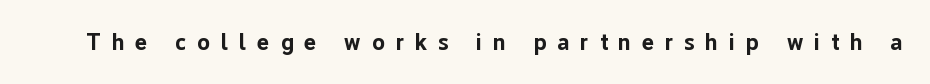
The image shows 23 px bold type, upright; set unusually wide letter spacing (+0.48 em), not underlined.
